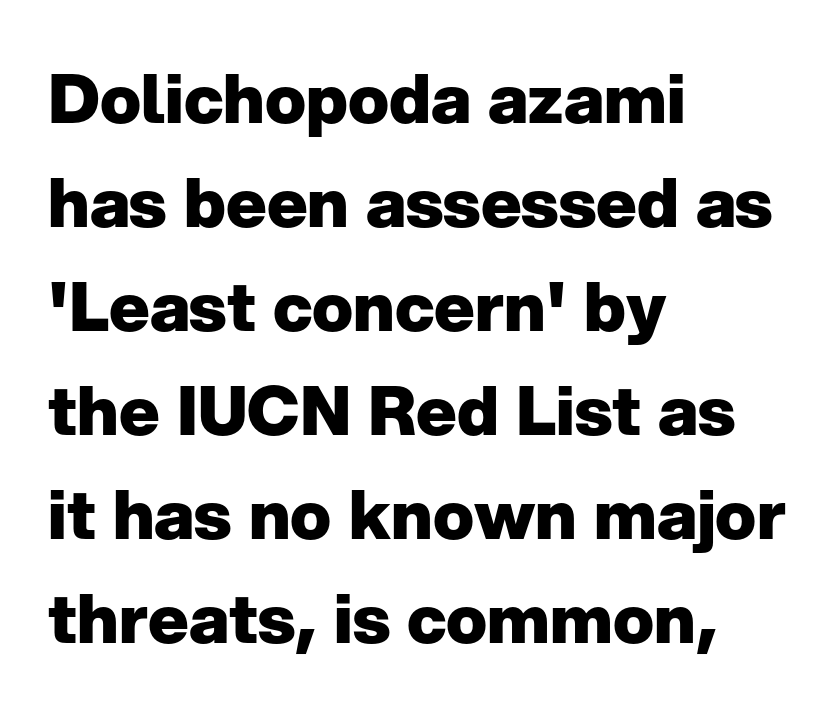
This rendering employs a face without finishing strokes, i.e., a sans-serif. Observe the ordinary spacing: letters are neighbours, not strangers. Horizontally, the lines are justified to the leading edge only. Plenty of ink on the page — the face is bold. Regarding leading, the lines here are spaced in the standard way.
